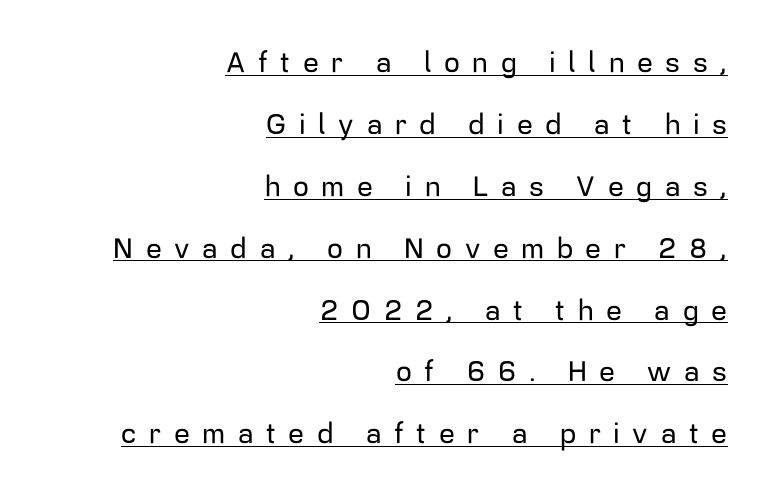
{"serif": "no", "italic": "no", "width": "normal", "stroke_contrast": "low", "x_height": "medium", "monospaced": "no", "underline": "yes", "align": "right", "line_spacing": "loose", "line_spacing_ratio": 2.21, "letter_spacing": "wide", "letter_spacing_em": 0.45, "glyph_px": 28}
